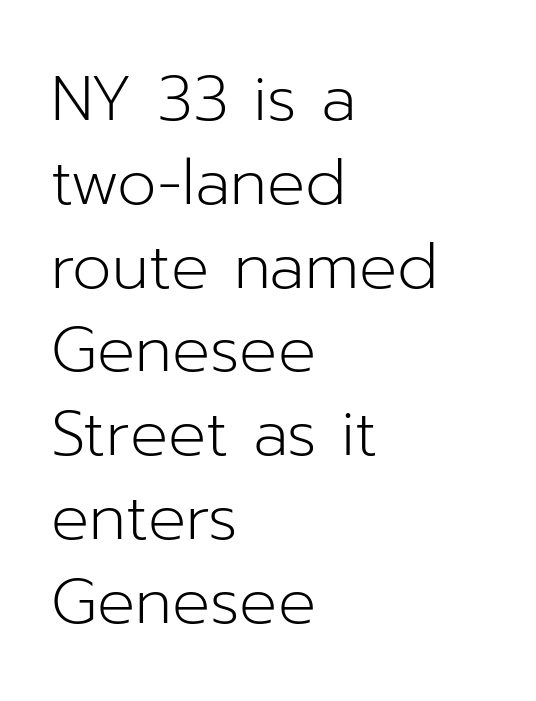
The image shows 63 px light sans-serif type, upright; set left-aligned, normal line spacing (1.33x), normal letter spacing, not underlined; low stroke contrast and a medium x-height.
